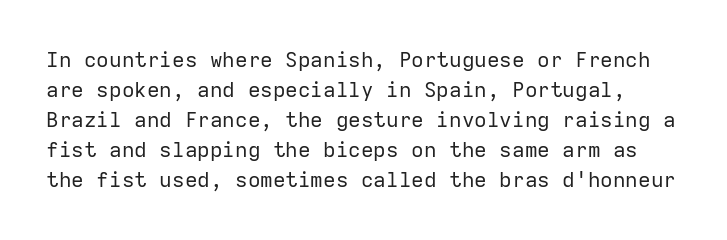
Characters follow at the spacing the type designer built in. A bare baseline throughout the passage. Quick note: not italic, upright. The block of text has a typical density, with ordinary space between rows.
